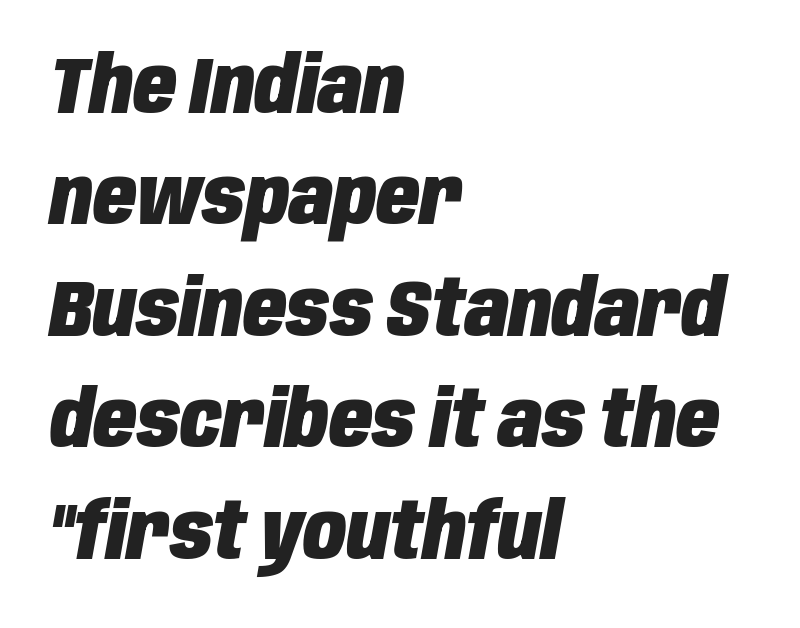
Q: Is the text bold? A: Yes.
Q: Is the text italic (slanted)? A: Yes, it leans right by about 10 degrees.
Q: Is the text underlined? A: No.
Q: How is the paragraph aligned? A: Left-aligned.
Q: Is the spacing between letters normal or unusually wide? A: Normal.
Q: Is the spacing between lines tight, normal or loose? A: Normal.
Q: Width (condensed, normal, or wide)? A: Condensed.
Q: Stroke contrast? A: Low.
Q: x-height? A: Large.
Q: Monospaced? A: No.
